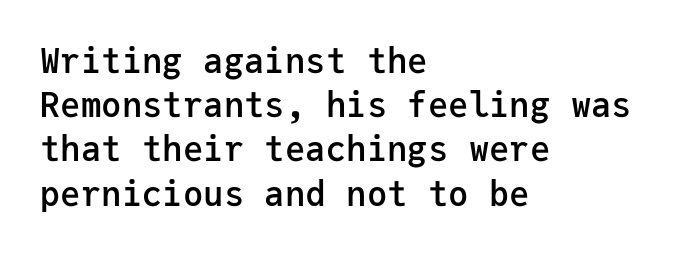
This sample uses an upright cut, with every glyph sitting square on the baseline. Has an underline been added? It has not. The passage is arranged the way most books set body copy — flush left. The vertical gap from one line to the next is medium.
